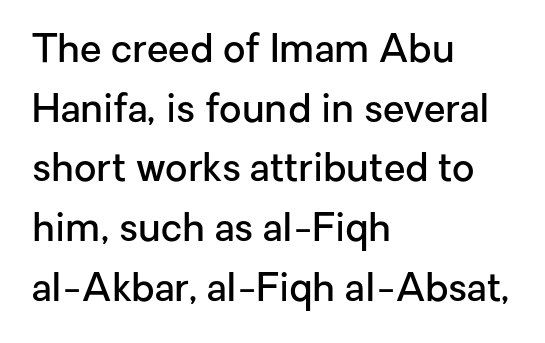
Q: Is the text bold? A: Semi-bold.
Q: Is the text italic (slanted)? A: No, it is upright.
Q: Is the typeface a serif or a sans-serif typeface? A: Sans-serif.
Q: Is the text underlined? A: No.
Q: How is the paragraph aligned? A: Left-aligned.
Q: Is the spacing between letters normal or unusually wide? A: Normal.
Q: Is the spacing between lines tight, normal or loose? A: Normal.
Q: Width (condensed, normal, or wide)? A: Normal.
Q: Stroke contrast? A: Low.
Q: x-height? A: Medium.
Q: Monospaced? A: No.
